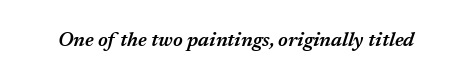
The image shows 20 px text type, italic (leaning right); set normal letter spacing, not underlined.
